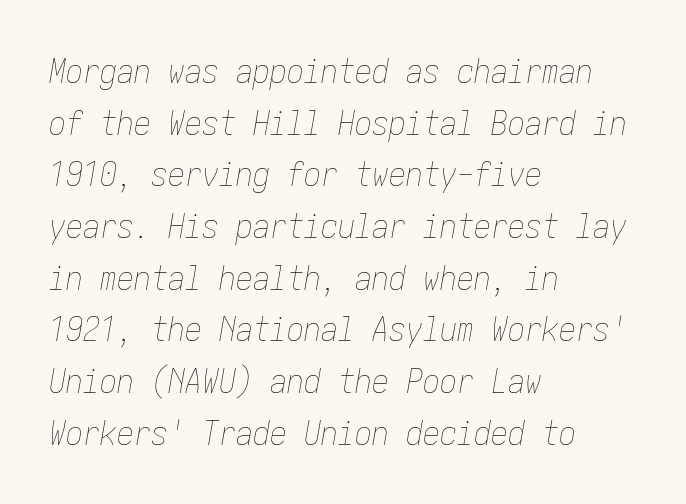
Q: Is the text bold? A: No.
Q: Is the text italic (slanted)? A: Yes, it leans right by about 10 degrees.
Q: Is the text underlined? A: No.
Q: How is the paragraph aligned? A: Left-aligned.
Q: Is the spacing between letters normal or unusually wide? A: Normal.
Q: Is the spacing between lines tight, normal or loose? A: Normal.
Q: Width (condensed, normal, or wide)? A: Condensed.
Q: Stroke contrast? A: Low.
Q: x-height? A: Medium.
